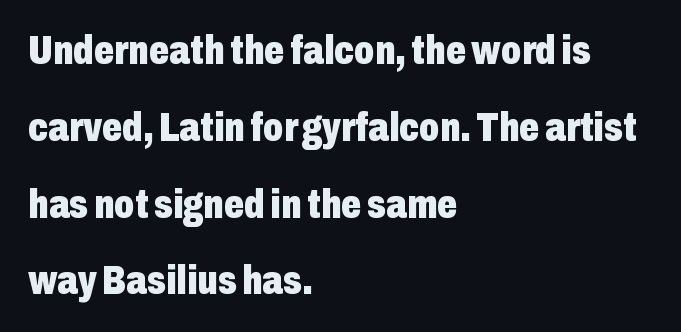
Q: Is the text bold? A: Yes.
Q: Is the text italic (slanted)? A: No, it is upright.
Q: Is the typeface a serif or a sans-serif typeface? A: Sans-serif.
Q: Is the text underlined? A: No.
Q: How is the paragraph aligned? A: Left-aligned.
Q: Is the spacing between letters normal or unusually wide? A: Normal.
Q: Is the spacing between lines tight, normal or loose? A: Loose.
Q: Width (condensed, normal, or wide)? A: Condensed.
Q: Stroke contrast? A: Low.
Q: x-height? A: Medium.
Q: Monospaced? A: No.
